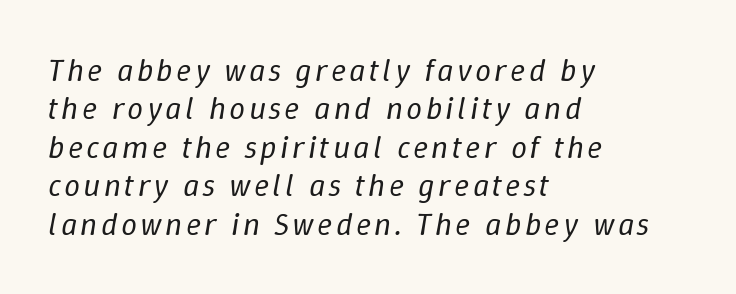
This sample uses an oblique cut, with every glyph tilted off the vertical. A classic flush-left, rag-right setting is used for this passage. Varying glyph widths throughout — classic text-font behaviour. The zone under the glyphs is completely vacant. Is the type heavy? It reads as light-to-regular instead.
